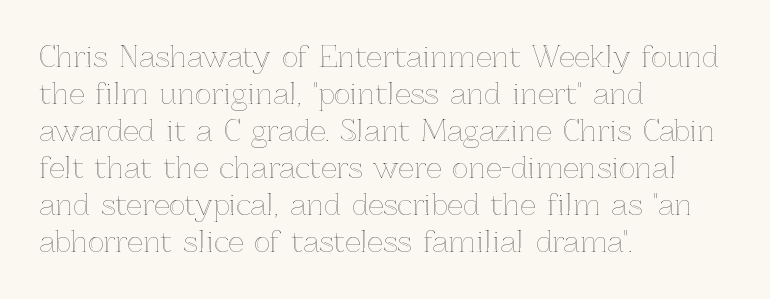
Q: Is the text italic (slanted)? A: No, it is upright.
Q: Is the text underlined? A: No.
Q: How is the paragraph aligned? A: Left-aligned.
Q: Is the spacing between letters normal or unusually wide? A: Normal.
Q: Is the spacing between lines tight, normal or loose? A: Normal.
Q: Width (condensed, normal, or wide)? A: Normal.
Q: x-height? A: Medium.
Q: Monospaced? A: No.
